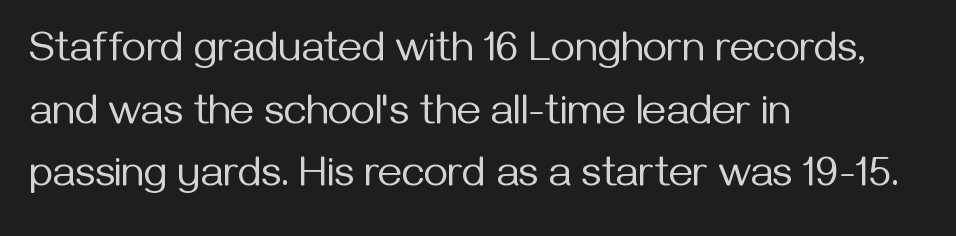
{"serif": "no", "italic": "no", "bold": "no", "weight": "regular", "width": "normal", "stroke_contrast": "medium", "x_height": "medium", "monospaced": "no", "underline": "no", "align": "left", "line_spacing": "normal", "line_spacing_ratio": 1.49, "letter_spacing": "normal", "letter_spacing_em": 0.0, "glyph_px": 42}
